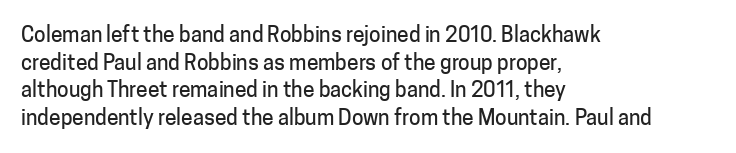
Every character sits straight up, as roman type does. Decoration check: the copy has no underline. A normal amount of white space separates one row of letters from the next. The passage shown has conventional tracking throughout.
